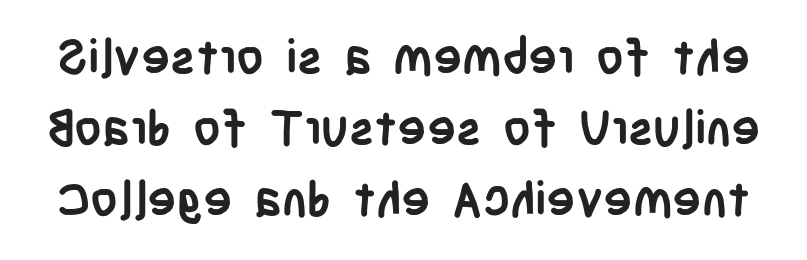
The image shows 48 px semibold, condensed sans-serif type, upright; set normal line spacing (1.48x), normal letter spacing, not underlined; low stroke contrast and a large x-height.
